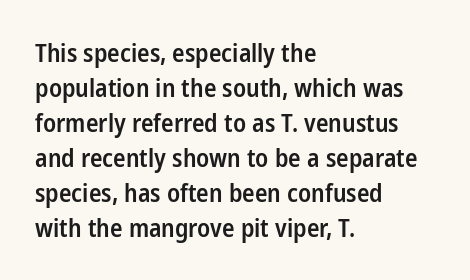
Q: Is the text bold? A: Semi-bold.
Q: Is the text italic (slanted)? A: No, it is upright.
Q: Is the text underlined? A: No.
Q: How is the paragraph aligned? A: Left-aligned.
Q: Is the spacing between letters normal or unusually wide? A: Normal.
Q: Is the spacing between lines tight, normal or loose? A: Normal.
